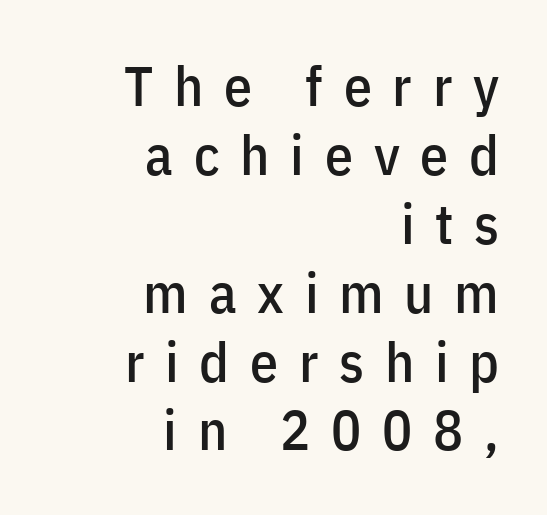
{"serif": "no", "italic": "no", "width": "condensed", "stroke_contrast": "low", "x_height": "medium", "monospaced": "no", "underline": "no", "align": "right", "line_spacing_ratio": 1.23, "letter_spacing": "wide", "letter_spacing_em": 0.37, "glyph_px": 56}
